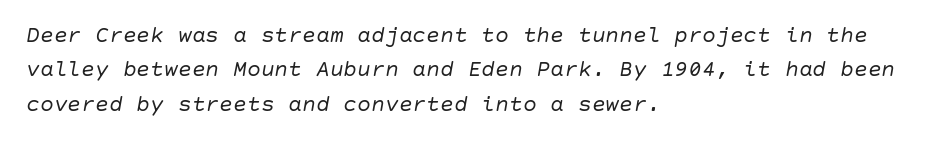
Q: Is the text bold? A: No.
Q: Is the text italic (slanted)? A: Yes, it leans right by about 10 degrees.
Q: Is the text underlined? A: No.
Q: How is the paragraph aligned? A: Left-aligned.
Q: Is the spacing between letters normal or unusually wide? A: Normal.
Q: Is the spacing between lines tight, normal or loose? A: Normal.
